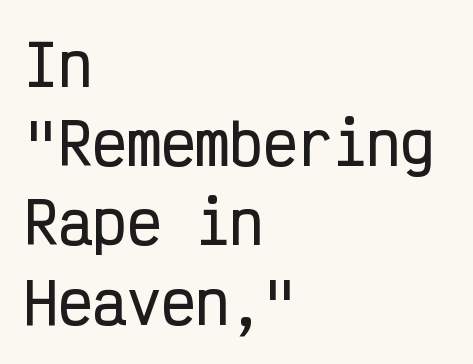
The image shows 57 px condensed sans-serif type, upright, monospaced; set left-aligned, normal line spacing (1.39x), normal letter spacing, not underlined; low stroke contrast and a medium x-height.
